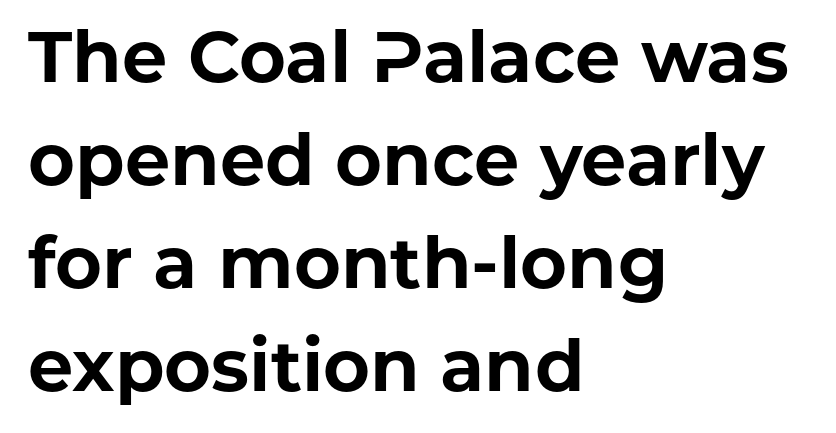
{"serif": "no", "italic": "no", "bold": "yes", "weight": "bold", "width": "normal", "stroke_contrast": "low", "x_height": "medium", "monospaced": "no", "underline": "no", "align": "left", "line_spacing": "normal", "line_spacing_ratio": 1.43, "letter_spacing": "normal", "letter_spacing_em": 0.0, "glyph_px": 72}
